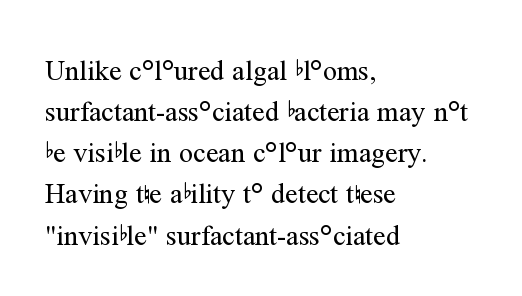
Q: Is the text bold? A: No.
Q: Is the text italic (slanted)? A: No, it is upright.
Q: Is the typeface a serif or a sans-serif typeface? A: Serif.
Q: Is the text underlined? A: No.
Q: How is the paragraph aligned? A: Left-aligned.
Q: Is the spacing between letters normal or unusually wide? A: Normal.
Q: Is the spacing between lines tight, normal or loose? A: Normal.
Q: Width (condensed, normal, or wide)? A: Normal.
Q: Stroke contrast? A: Medium.
Q: x-height? A: Medium.
Q: Monospaced? A: No.
